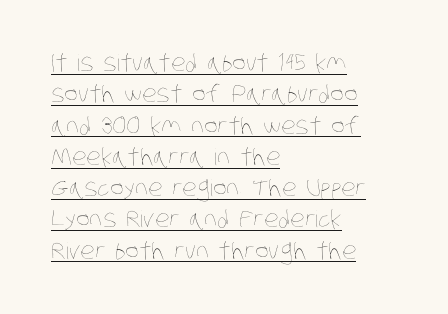
{"bold": "no", "underline": "yes", "align": "left", "line_spacing": "normal", "line_spacing_ratio": 1.36, "letter_spacing": "normal", "letter_spacing_em": 0.0, "glyph_px": 23}
